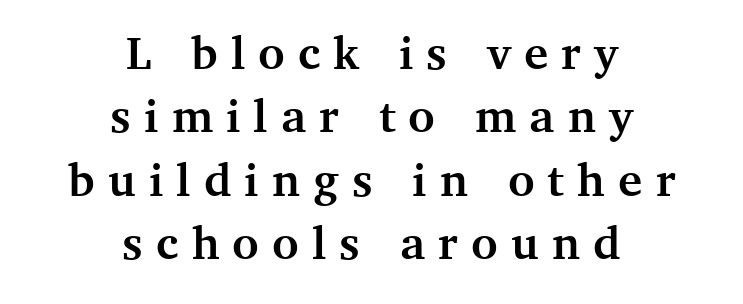
Q: Is the text bold? A: Yes.
Q: Is the text italic (slanted)? A: No, it is upright.
Q: Is the typeface a serif or a sans-serif typeface? A: Serif.
Q: Is the text underlined? A: No.
Q: How is the paragraph aligned? A: Centered.
Q: Is the spacing between letters normal or unusually wide? A: Unusually wide.
Q: Is the spacing between lines tight, normal or loose? A: Normal.
Q: Width (condensed, normal, or wide)? A: Normal.
Q: Stroke contrast? A: Medium.
Q: x-height? A: Medium.
Q: Monospaced? A: No.
